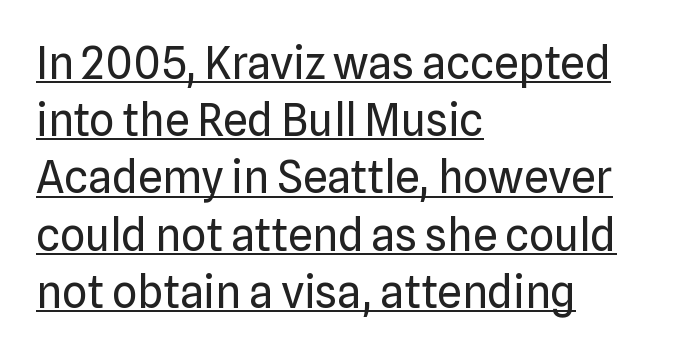
The image shows 44 px regular-weight sans-serif type, upright; set left-aligned, normal line spacing (1.3x), normal letter spacing, underlined; low stroke contrast and a medium x-height.
